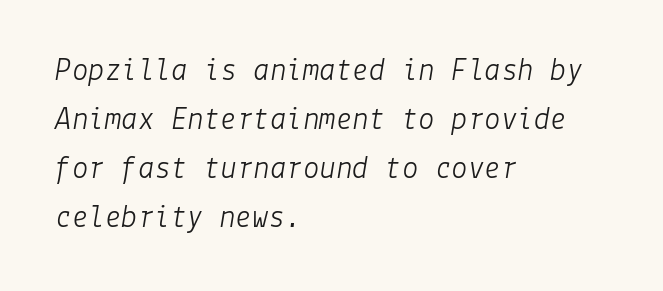
The image shows 33 px light type, italic (leaning right); set left-aligned, normal line spacing (1.48x), normal letter spacing, not underlined; low stroke contrast and a medium x-height.
